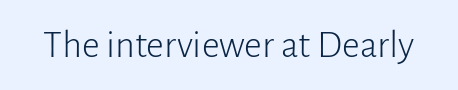
{"serif": "no", "italic": "no", "bold": "no", "weight": "light", "width": "normal", "stroke_contrast": "low", "x_height": "medium", "monospaced": "no", "underline": "no", "letter_spacing": "normal", "letter_spacing_em": 0.0, "glyph_px": 39}
